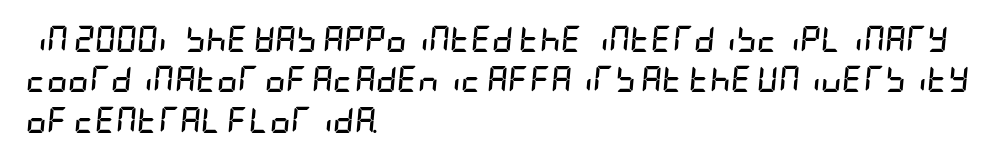
The image shows 26 px bold type, italic (leaning right); set left-aligned, normal line spacing (1.55x), normal letter spacing, not underlined.
